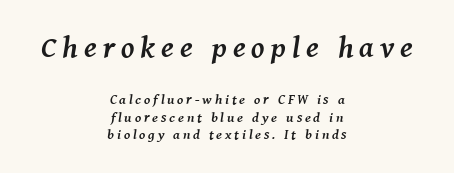
{"serif": "yes", "italic": "yes", "lean": "right", "slant_degrees": 8, "bold": "yes", "weight": "semibold", "width": "normal", "stroke_contrast": "medium", "x_height": "medium", "monospaced": "no", "underline": "no", "align": "center", "line_spacing_ratio": 1.24, "letter_spacing": "wide", "letter_spacing_em": 0.2, "larger_block": "first", "size_ratio": 2.14, "glyph_px": 30}
